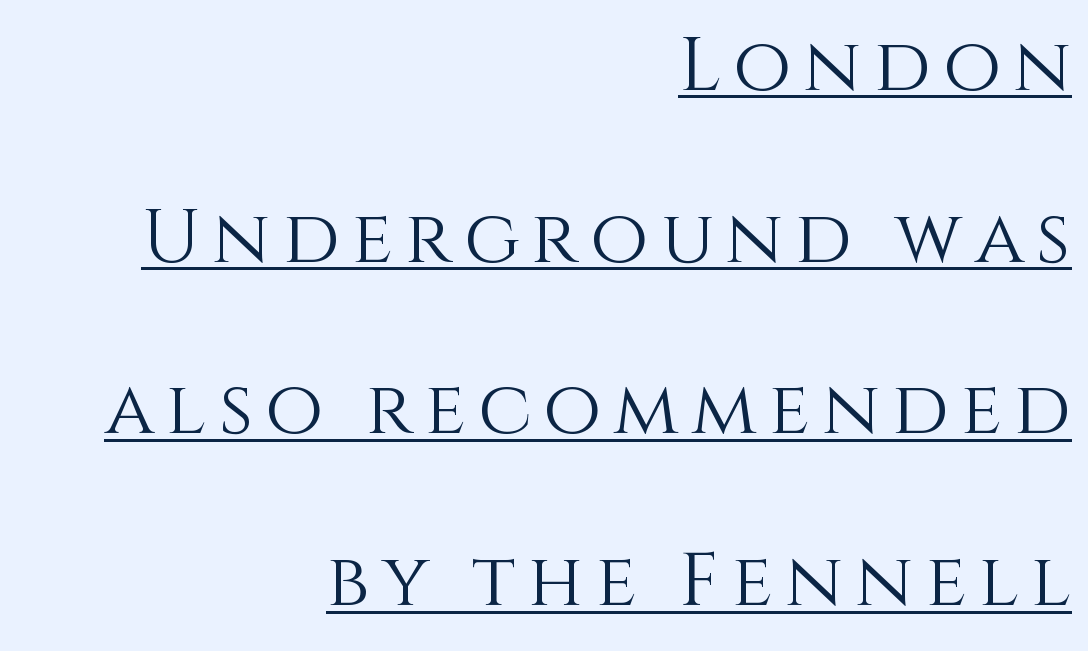
The image shows 75 px light type, upright; set right-aligned, loose line spacing (2.29x), underlined; a large x-height.
